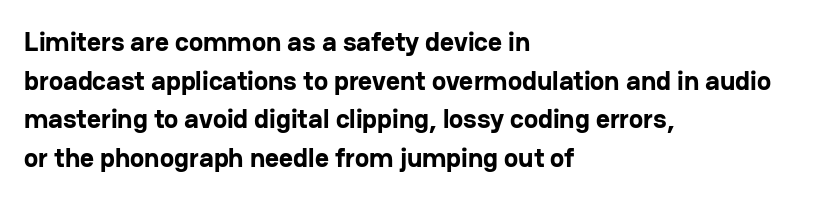
The image shows 27 px bold type, upright; set left-aligned, normal line spacing (1.43x), normal letter spacing, not underlined.
